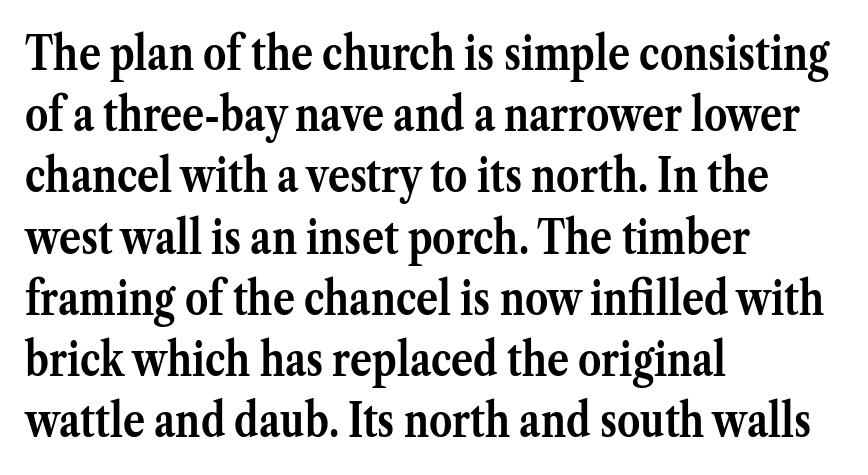
Descender tails drop into unmarked territory. Tracking value appears to be zero — textbook default spacing. You can tell it's not italic because the verticals are truly vertical. The passage shown stacks its lines at a standard gap. Observe the serifs anchoring each vertical stroke in this sample. Varying glyph widths throughout — classic text-font behaviour.
